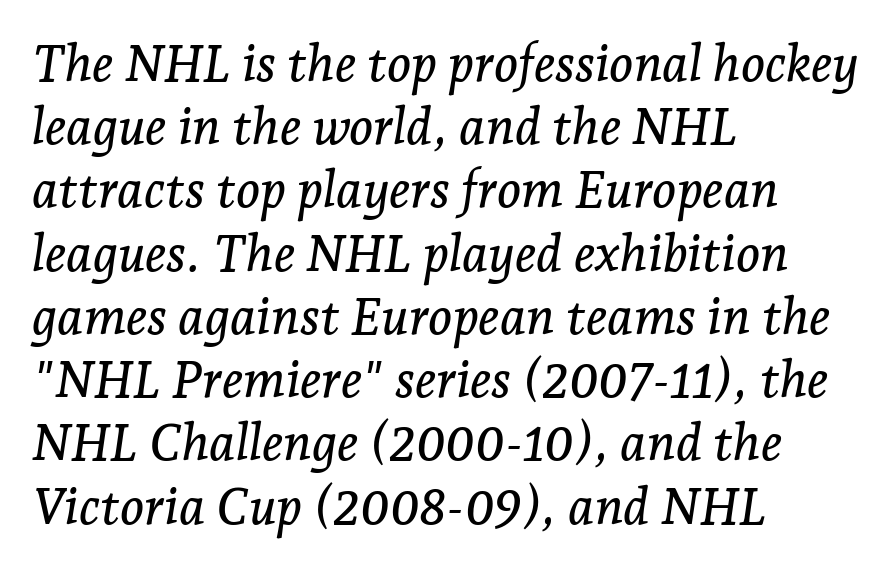
{"serif": "yes", "italic": "yes", "lean": "right", "slant_degrees": 7, "width": "normal", "stroke_contrast": "low", "x_height": "medium", "monospaced": "no", "underline": "no", "align": "left", "line_spacing_ratio": 1.24, "letter_spacing": "normal", "letter_spacing_em": 0.0, "glyph_px": 51}
